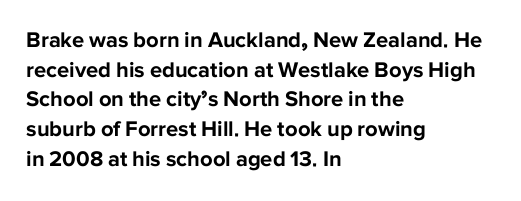
Caption: standard tracking, unaltered. Bold? Absolutely — the strokes are thick and heavy. Where is the straight margin? On the left. The line-height multiplier appears to be the usual default. Underlining? Definitely not there. Upright lettering throughout.
